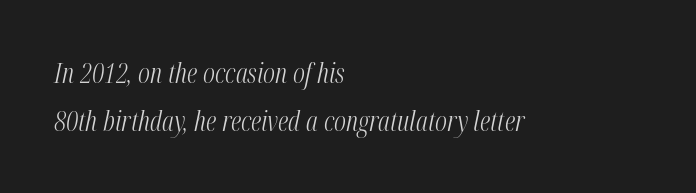
Compared with a centered layout, this one pins lines to the left instead. Weight class: somewhere from thin through regular. This rendering features lettering with no underline. You could call the tracking neutral — neither tight nor loose. The glyphs look as if they've been sheared to an angle.
